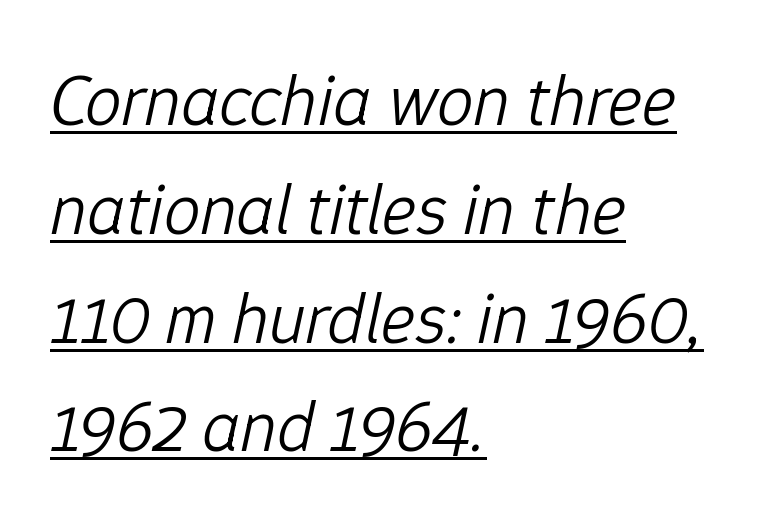
Q: Is the text bold? A: No.
Q: Is the text italic (slanted)? A: Yes, it leans right by about 12 degrees.
Q: Is the text underlined? A: Yes.
Q: How is the paragraph aligned? A: Left-aligned.
Q: Is the spacing between letters normal or unusually wide? A: Normal.
Q: Is the spacing between lines tight, normal or loose? A: Normal.
Q: Width (condensed, normal, or wide)? A: Normal.
Q: Stroke contrast? A: Low.
Q: x-height? A: Medium.
Q: Monospaced? A: No.
